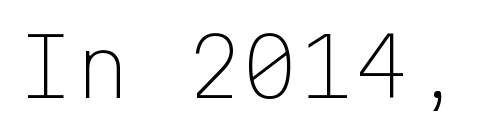
Q: Is the text bold? A: No.
Q: Is the text italic (slanted)? A: No, it is upright.
Q: Is the typeface a serif or a sans-serif typeface? A: Sans-serif.
Q: Is the text underlined? A: No.
Q: Is the spacing between letters normal or unusually wide? A: Normal.
Q: Width (condensed, normal, or wide)? A: Normal.
Q: Stroke contrast? A: Low.
Q: x-height? A: Medium.
Q: Monospaced? A: Yes.
